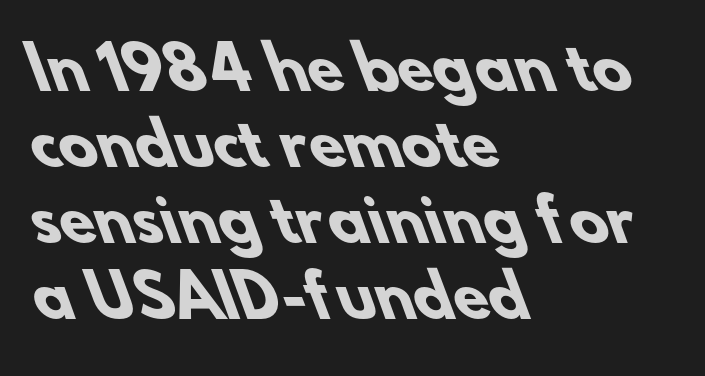
Q: Is the text bold? A: Yes.
Q: Is the typeface a serif or a sans-serif typeface? A: Sans-serif.
Q: Is the text underlined? A: No.
Q: How is the paragraph aligned? A: Left-aligned.
Q: Is the spacing between letters normal or unusually wide? A: Normal.
Q: Is the spacing between lines tight, normal or loose? A: Normal.
Q: Width (condensed, normal, or wide)? A: Normal.
Q: Stroke contrast? A: Low.
Q: x-height? A: Small.
Q: Monospaced? A: No.
